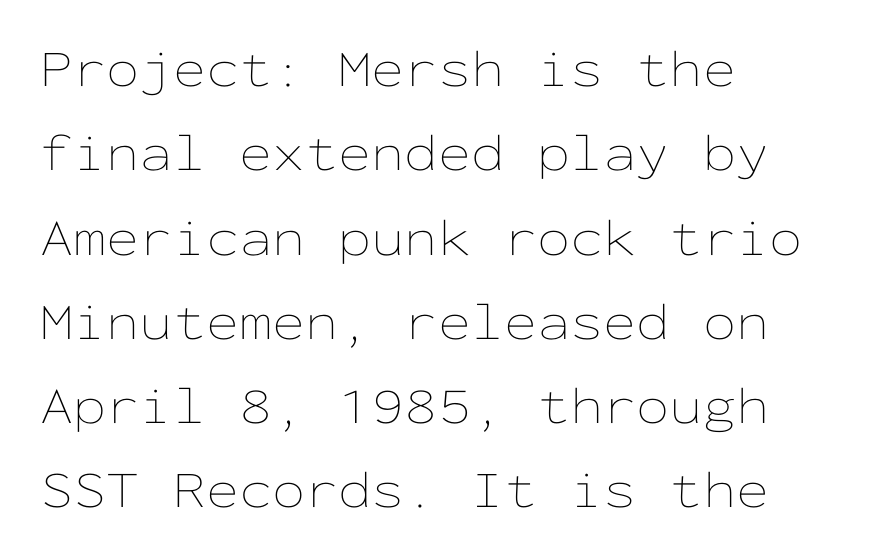
Which margin do the lines hug? The left one — the right edge is uneven. No extra tracking has been applied to these lines. The strokes are not fattened; the text isn't bold. When letters stand straight like this, we call the style roman or upright.
